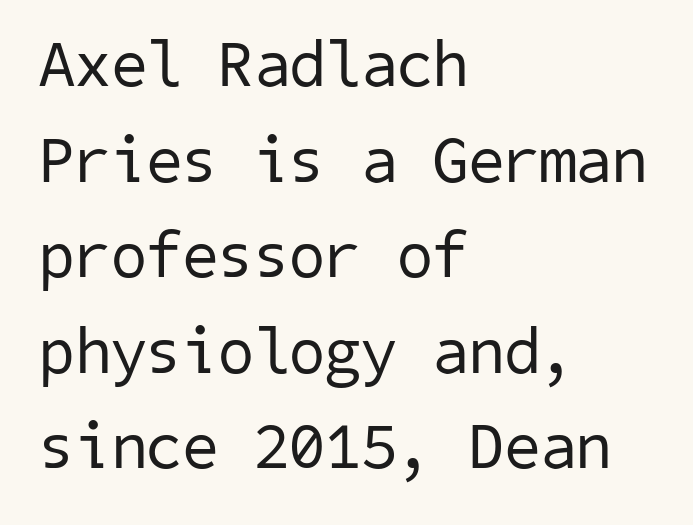
Q: Is the text bold? A: No.
Q: Is the typeface a serif or a sans-serif typeface? A: Sans-serif.
Q: Is the text underlined? A: No.
Q: How is the paragraph aligned? A: Left-aligned.
Q: Is the spacing between letters normal or unusually wide? A: Normal.
Q: Is the spacing between lines tight, normal or loose? A: Normal.
Q: Width (condensed, normal, or wide)? A: Normal.
Q: Stroke contrast? A: Low.
Q: x-height? A: Medium.
